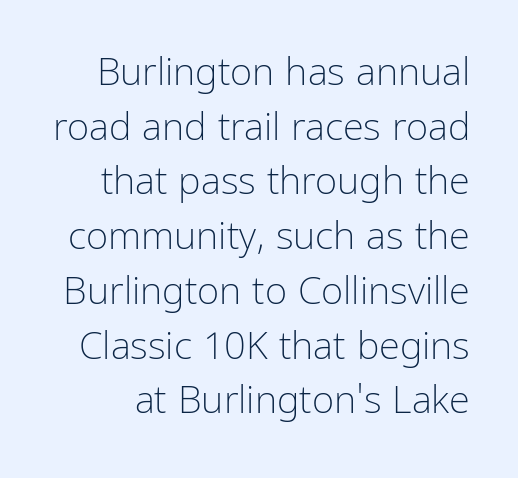
The image shows 38 px light, condensed sans-serif type, upright; set normal line spacing (1.44x), normal letter spacing, not underlined; low stroke contrast and a medium x-height.
